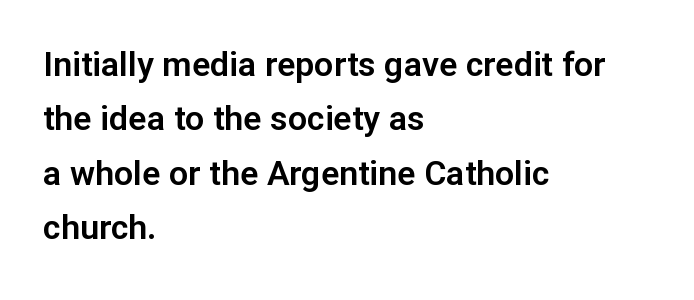
{"serif": "no", "italic": "no", "width": "normal", "stroke_contrast": "low", "x_height": "medium", "monospaced": "no", "underline": "no", "align": "left", "line_spacing": "normal", "line_spacing_ratio": 1.6, "letter_spacing": "normal", "letter_spacing_em": 0.0, "glyph_px": 34}
